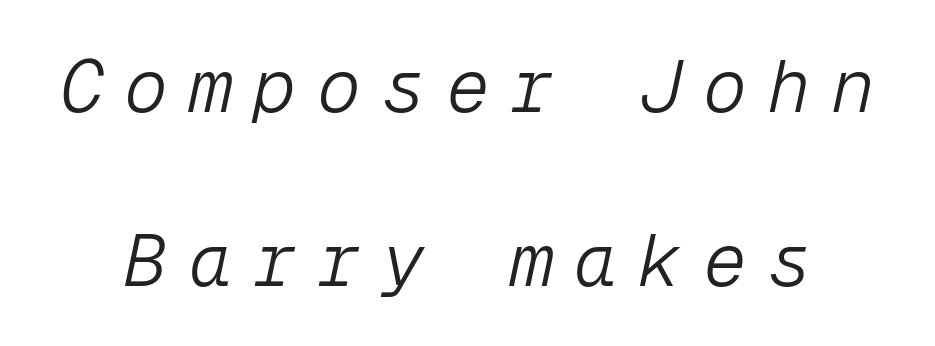
The image shows 73 px light type, italic (leaning right), monospaced; set loose line spacing (2.38x), unusually wide letter spacing (+0.28 em), not underlined; low stroke contrast and a medium x-height.
